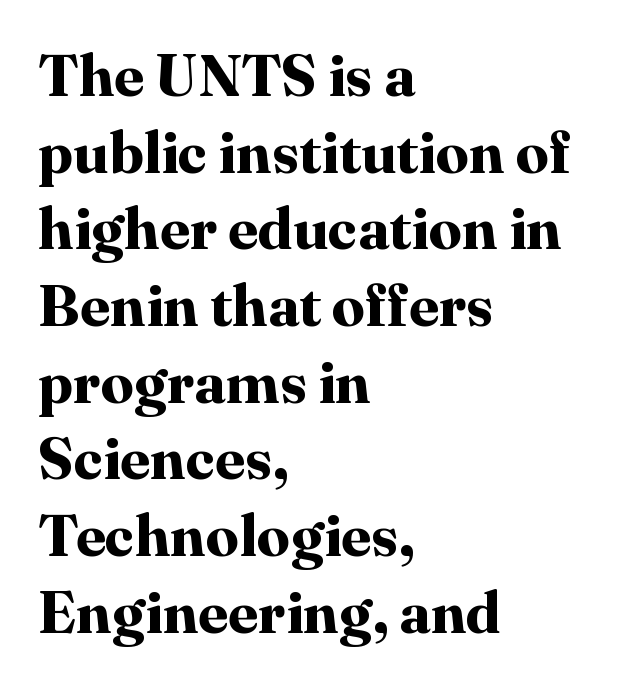
{"serif": "yes", "italic": "no", "bold": "yes", "weight": "bold", "width": "normal", "stroke_contrast": "high", "x_height": "medium", "monospaced": "no", "underline": "no", "align": "left", "line_spacing": "normal", "line_spacing_ratio": 1.3, "letter_spacing": "normal", "letter_spacing_em": 0.0, "glyph_px": 59}
